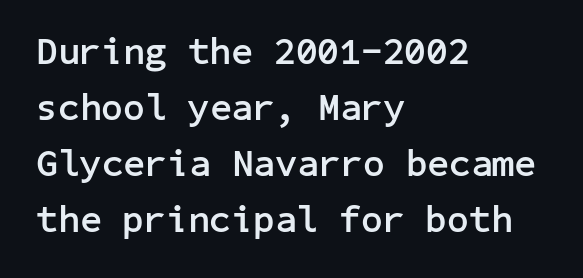
The image shows 38 px semibold sans-serif type, upright; set left-aligned, normal line spacing (1.47x), normal letter spacing, not underlined; low stroke contrast and a medium x-height.
